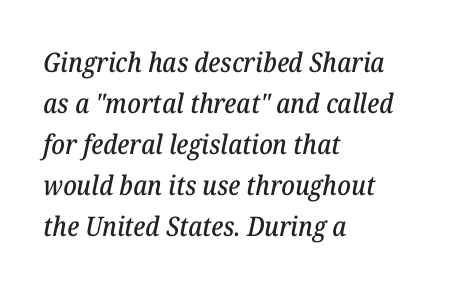
Tall strokes in this sample are angled rather than plumb. The rendering uses a moderate line-height, typical for paragraphs. Alignment: flush left. Check under the words: just untouched page.
